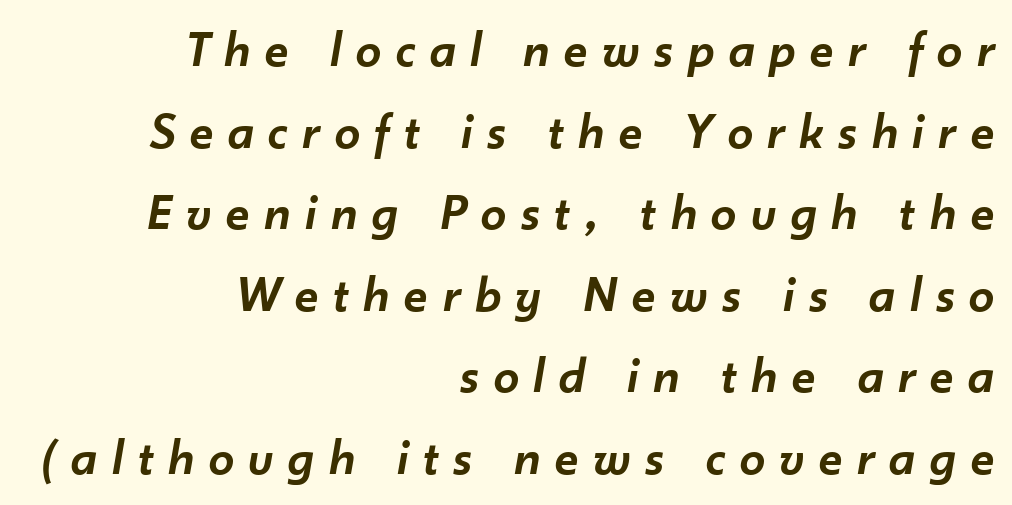
The image shows 51 px semibold type, italic (leaning right); set right-aligned, normal line spacing (1.6x), unusually wide letter spacing (+0.29 em), not underlined; low stroke contrast and a small x-height.
